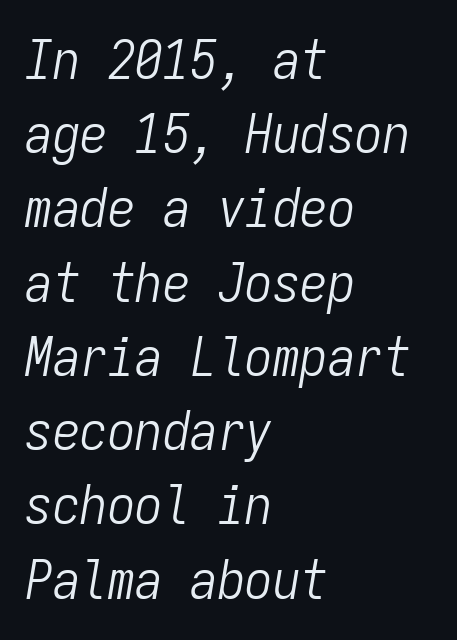
The passage shown is typed in a monospace face where columns stay perfectly aligned. The tracking reads as untouched default to a designer's eye. This block has exactly the height ordinary leading produces. Italic: yes, the glyphs are oblique. Left-aligned paragraph, ragged on the right.
